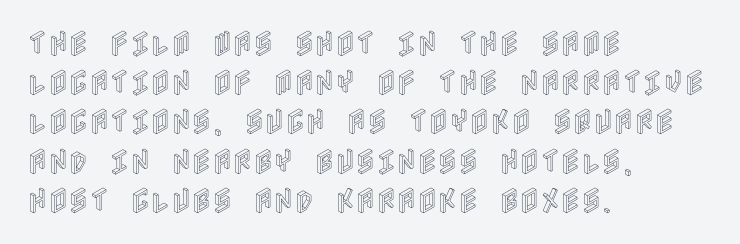
{"italic": "no", "width": "condensed", "x_height": "large", "underline": "no", "align": "left", "line_spacing": "normal", "line_spacing_ratio": 1.4, "letter_spacing": "normal", "letter_spacing_em": 0.0, "glyph_px": 28}
